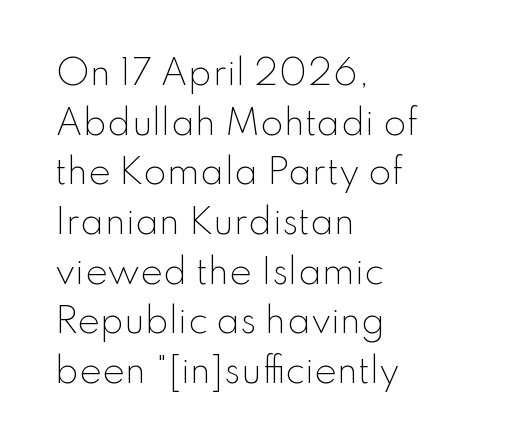
{"serif": "no", "italic": "no", "bold": "no", "weight": "light", "width": "normal", "stroke_contrast": "low", "x_height": "small", "monospaced": "no", "underline": "no", "align": "left", "line_spacing": "normal", "line_spacing_ratio": 1.46, "letter_spacing": "normal", "letter_spacing_em": 0.0, "glyph_px": 34}
